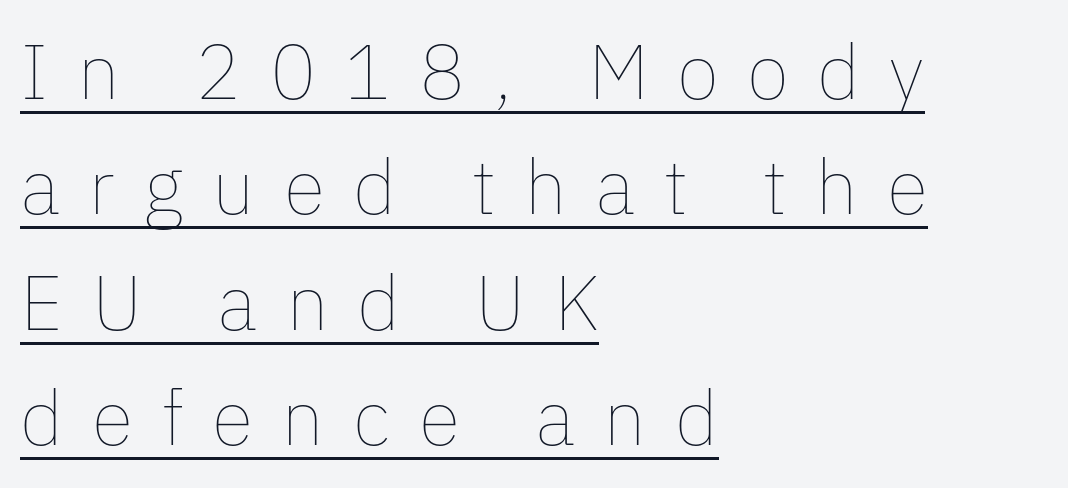
Think of a printed novel: that variable character pitch is what you see here. Stems and bowls with no extra thickness — not bold. When letters stand straight like this, we call the style roman or upright. Students, note that the glyphs here are deliberately spaced far apart. Line beginnings align vertically; line endings do not.
